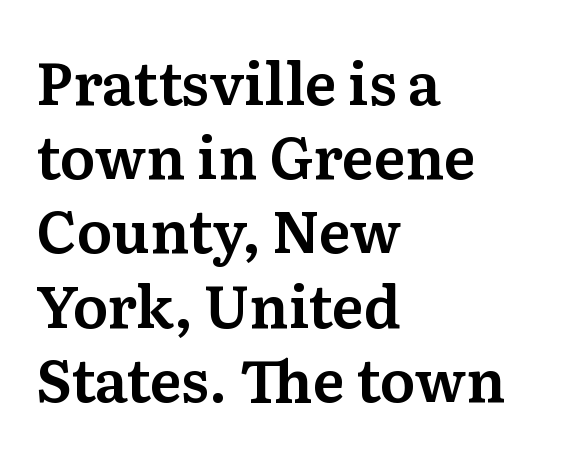
Q: Is the text italic (slanted)? A: No, it is upright.
Q: Is the typeface a serif or a sans-serif typeface? A: Serif.
Q: Is the text underlined? A: No.
Q: How is the paragraph aligned? A: Left-aligned.
Q: Is the spacing between letters normal or unusually wide? A: Normal.
Q: Is the spacing between lines tight, normal or loose? A: Normal.
Q: Width (condensed, normal, or wide)? A: Normal.
Q: Stroke contrast? A: Medium.
Q: x-height? A: Medium.
Q: Monospaced? A: No.
